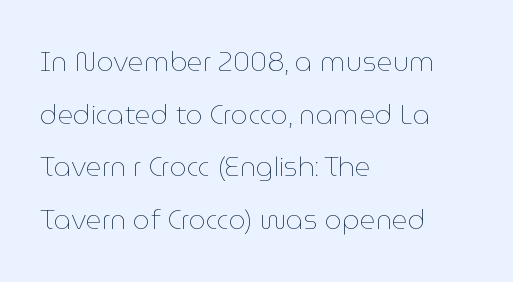
The letters stand upright; this is a roman face. The lines are spread far apart with generous leading. Is the block centered? No — it sits flush against the left margin. The space directly below the letters is spotless.
